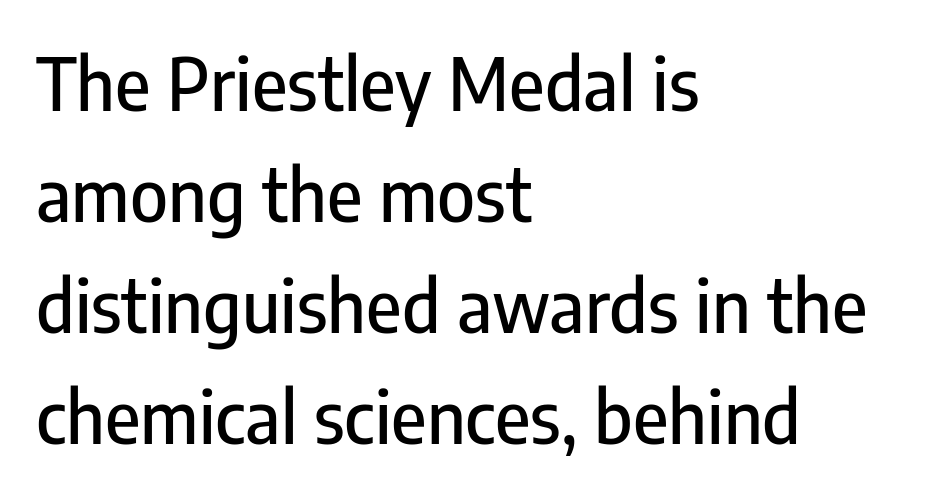
The image shows 72 px condensed sans-serif type, upright; set left-aligned, normal line spacing (1.54x), normal letter spacing, not underlined; low stroke contrast and a medium x-height.
